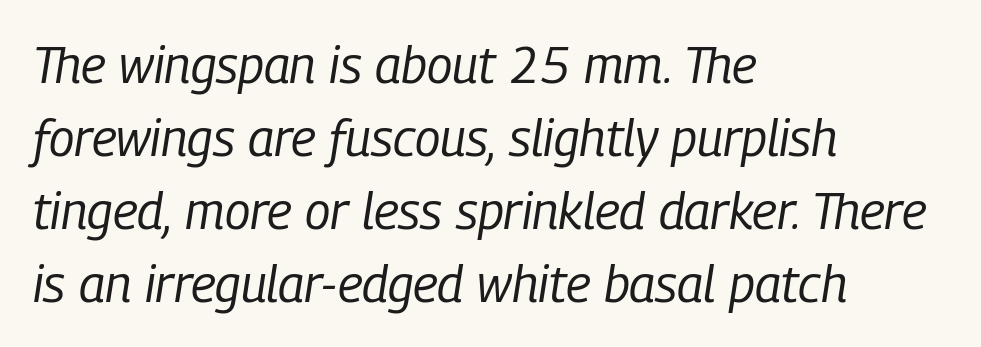
This reads as an unemphasized weight, regular at the heaviest. Line starts are locked; line ends wander. Notice how the stems are inclined rather than vertical — that's the hallmark of italics. What stands out about the letter spacing? Nothing — it is the standard amount. Varying glyph widths throughout — classic text-font behaviour. Rule under the text: the space is simply empty.
